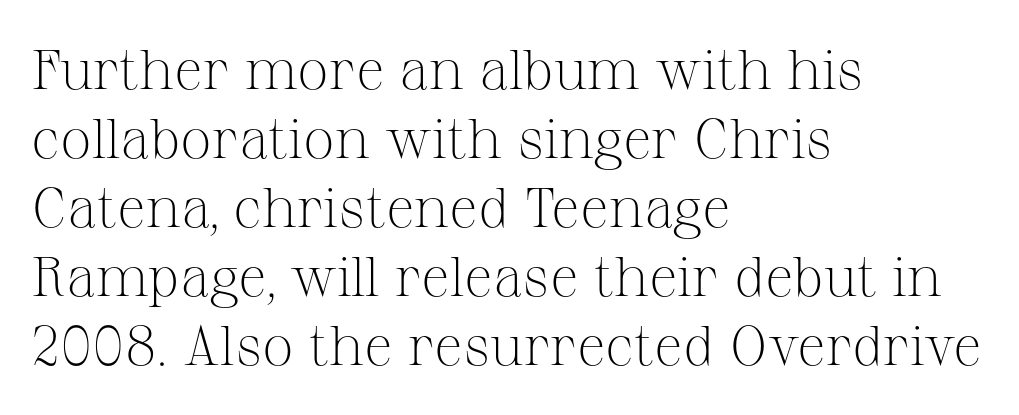
The image shows 56 px light serif type, upright; set left-aligned, line spacing 1.23x, normal letter spacing, not underlined; medium stroke contrast and a medium x-height.
